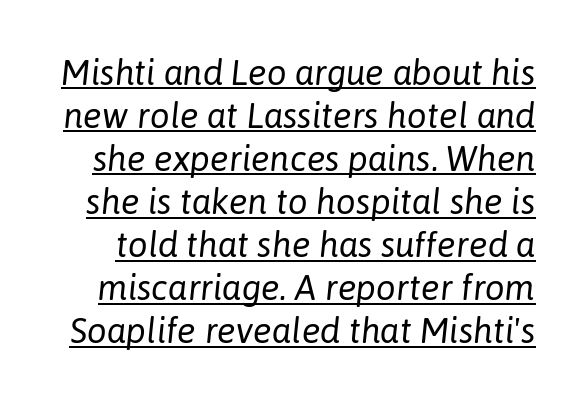
The image shows 35 px regular-weight type, italic (leaning right); set line spacing 1.23x, normal letter spacing, underlined; low stroke contrast and a medium x-height.
